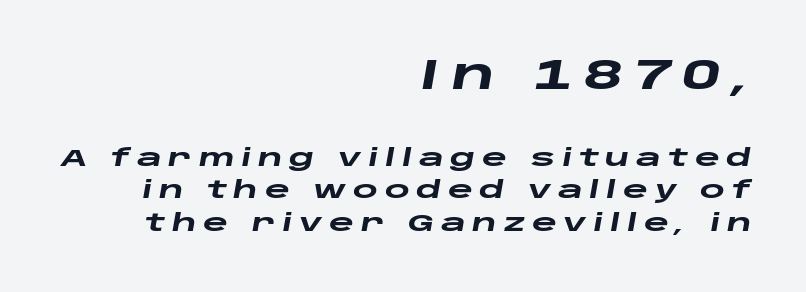
Q: Is the text bold? A: Yes.
Q: Is the text italic (slanted)? A: Yes, it leans right by about 10 degrees.
Q: Is the text underlined? A: No.
Q: How is the paragraph aligned? A: Right-aligned.
Q: Is the spacing between letters normal or unusually wide? A: Unusually wide.
Q: Is the spacing between lines tight, normal or loose? A: Normal.
Q: Which block of text is set in a larger size, the first (top) or the second (bottom)? A: The first (top) one.
Q: Width (condensed, normal, or wide)? A: Wide.
Q: Stroke contrast? A: Low.
Q: x-height? A: Large.
Q: Monospaced? A: No.
